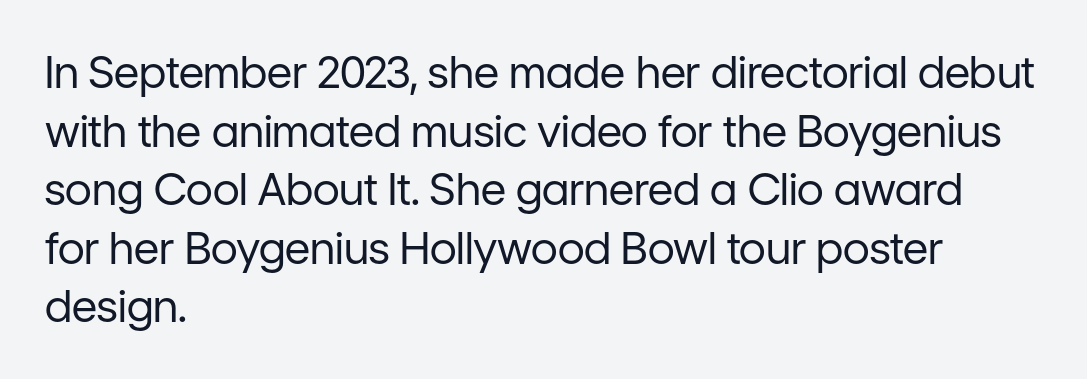
Q: Is the text bold? A: No.
Q: Is the text italic (slanted)? A: No, it is upright.
Q: Is the typeface a serif or a sans-serif typeface? A: Sans-serif.
Q: Is the text underlined? A: No.
Q: How is the paragraph aligned? A: Left-aligned.
Q: Is the spacing between letters normal or unusually wide? A: Normal.
Q: Is the spacing between lines tight, normal or loose? A: Normal.
Q: Width (condensed, normal, or wide)? A: Normal.
Q: Stroke contrast? A: Low.
Q: x-height? A: Medium.
Q: Monospaced? A: No.
